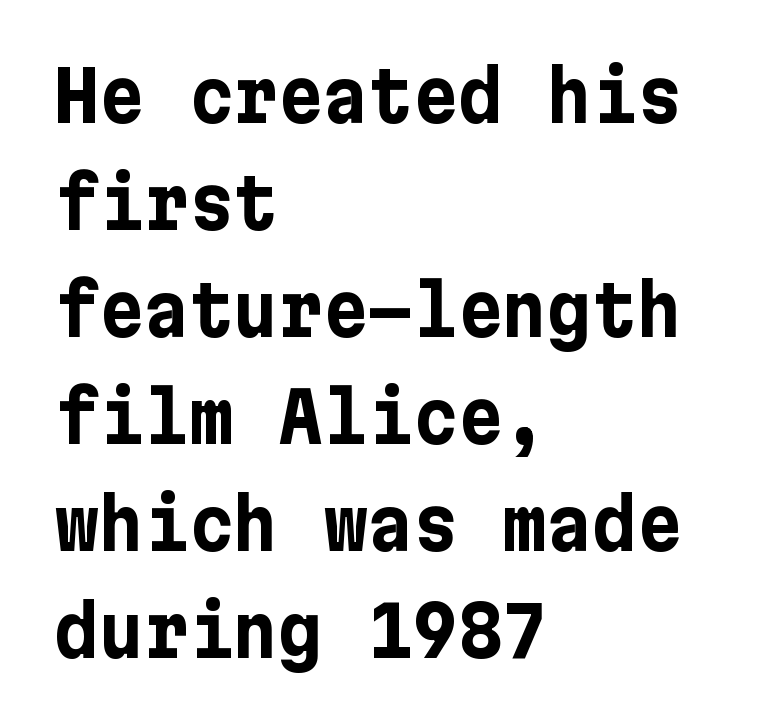
The image shows 69 px bold sans-serif type, upright; set left-aligned, normal line spacing (1.55x), normal letter spacing, not underlined; low stroke contrast and a medium x-height.
